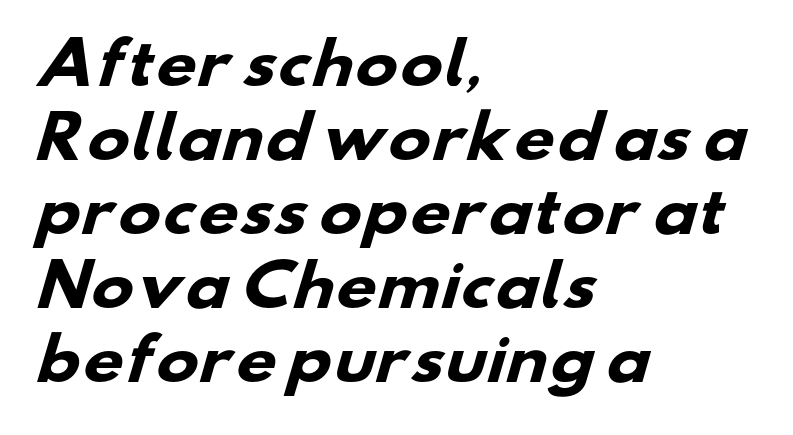
{"serif": "no", "bold": "yes", "weight": "heavy", "width": "wide", "stroke_contrast": "low", "x_height": "small", "monospaced": "no", "underline": "no", "align": "left", "line_spacing": "normal", "line_spacing_ratio": 1.3, "letter_spacing": "normal", "letter_spacing_em": 0.0, "glyph_px": 57}
